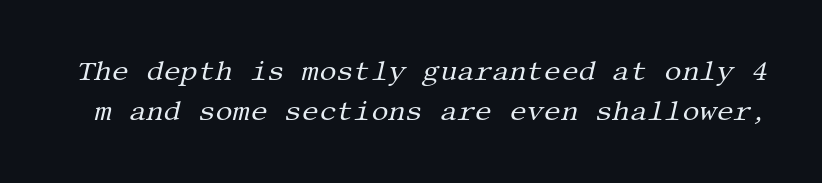
Regular leading. You can tell it's italic because the verticals aren't actually vertical. This sample uses plain, unmodified letter spacing. A quiet, ordinary-to-light weight characterises the typeface.
